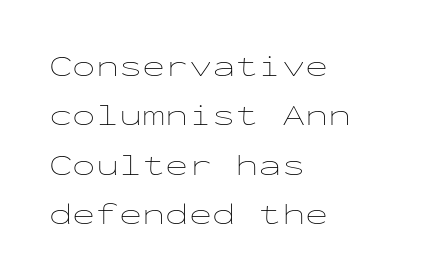
Default kerning and tracking; the words read as compact shapes. Do the characters align in a grid? Yes, the font is monospaced. Reading down the column, the eye jumps a familiar distance to each next line. Only glyphs here, with clear space below each row. Each line starts at the same left margin while the right side varies. Is this a heavy cut? Hardly; it is regular or lighter.
